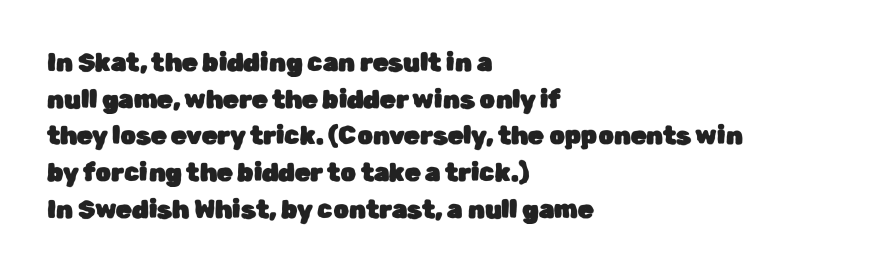
The image shows 25 px text type, upright; set left-aligned, normal line spacing (1.47x), normal letter spacing, not underlined.
